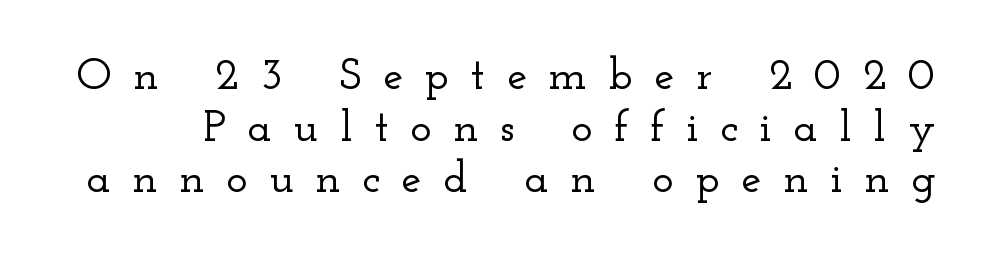
{"serif": "yes", "italic": "no", "width": "wide", "stroke_contrast": "low", "x_height": "small", "monospaced": "no", "underline": "no", "line_spacing": "tight", "line_spacing_ratio": 1.15, "letter_spacing": "wide", "letter_spacing_em": 0.48, "glyph_px": 45}
